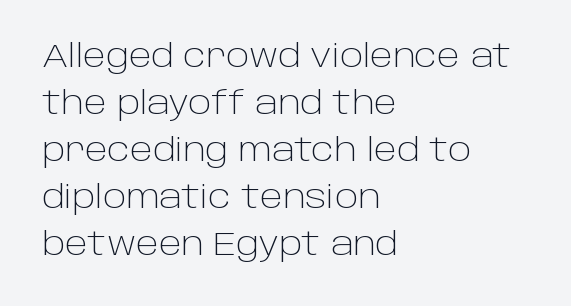
Alignment: flush left. A sans-serif font was chosen for this passage. The letterforms sit at book weight or below. Glyph-to-glyph distance matches everyday printed text. Decoration check: the copy has no underline. The line-height multiplier appears to be the usual default.
